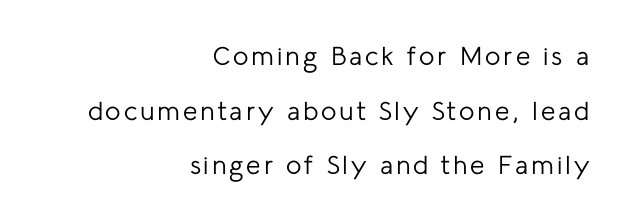
Each line ends at the same right margin while the left side varies. Vertical strokes here are truly vertical. A quiet, ordinary-to-light weight characterises the typeface. Loosely led — the rows are spread out.
